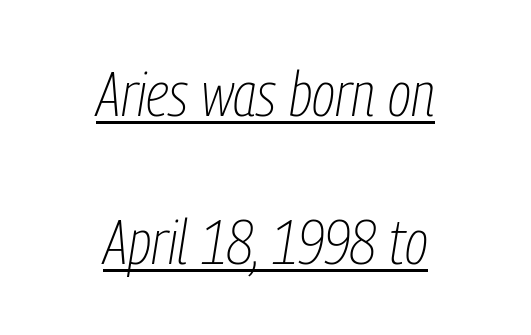
Q: Is the text bold? A: No.
Q: Is the text italic (slanted)? A: Yes, it leans right by about 9 degrees.
Q: Is the text underlined? A: Yes.
Q: How is the paragraph aligned? A: Centered.
Q: Is the spacing between letters normal or unusually wide? A: Normal.
Q: Is the spacing between lines tight, normal or loose? A: Loose.
Q: Width (condensed, normal, or wide)? A: Condensed.
Q: Stroke contrast? A: Low.
Q: x-height? A: Medium.
Q: Monospaced? A: No.
